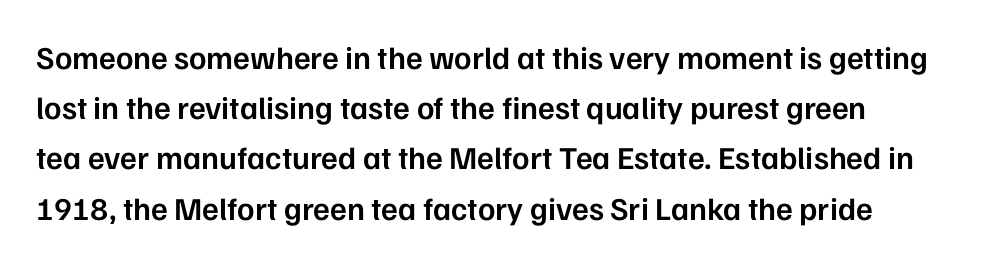
{"serif": "no", "italic": "no", "bold": "semi", "weight": "semibold", "width": "normal", "stroke_contrast": "low", "x_height": "medium", "monospaced": "no", "underline": "no", "align": "left", "line_spacing": "normal", "line_spacing_ratio": 1.57, "letter_spacing": "normal", "letter_spacing_em": 0.0, "glyph_px": 32}
